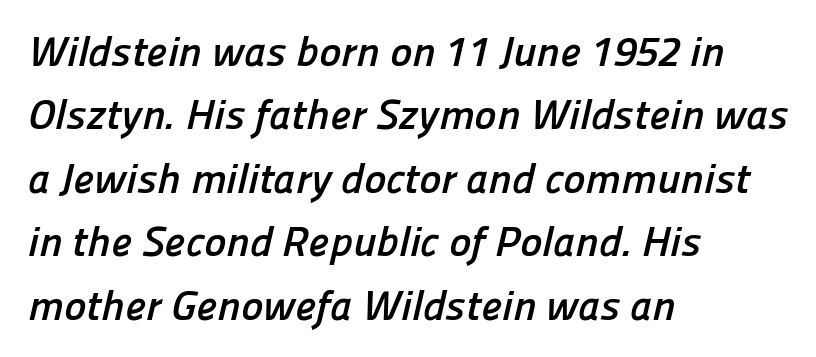
{"serif": "no", "bold": "yes", "weight": "semibold", "width": "normal", "stroke_contrast": "low", "x_height": "medium", "monospaced": "no", "underline": "no", "align": "left", "line_spacing": "normal", "line_spacing_ratio": 1.51, "letter_spacing": "normal", "letter_spacing_em": 0.0, "glyph_px": 42}
